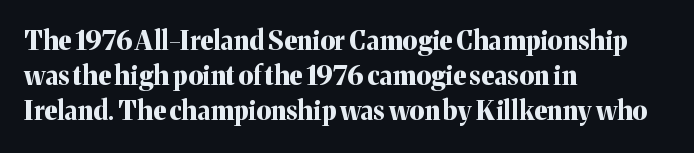
The image shows 26 px bold type, upright; set left-aligned, normal line spacing (1.35x), normal letter spacing, not underlined.
